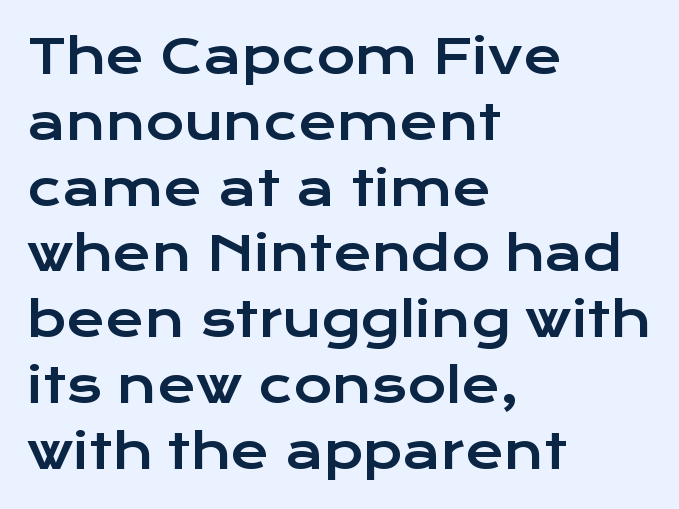
Underlining? Definitely not there. Nobody touched the tracking dial on this one. Do the characters align in a grid? No, the font is proportional. Left-aligned paragraph, ragged on the right. The line-height multiplier appears to be the usual default. The font family rendered here belongs to the sans-serif group.
